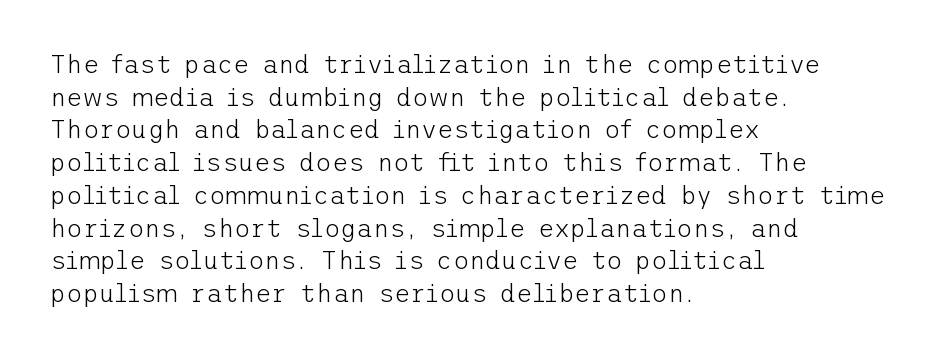
Q: Is the text bold? A: No.
Q: Is the text italic (slanted)? A: No, it is upright.
Q: Is the text underlined? A: No.
Q: How is the paragraph aligned? A: Left-aligned.
Q: Is the spacing between letters normal or unusually wide? A: Normal.
Q: Is the spacing between lines tight, normal or loose? A: Normal.
